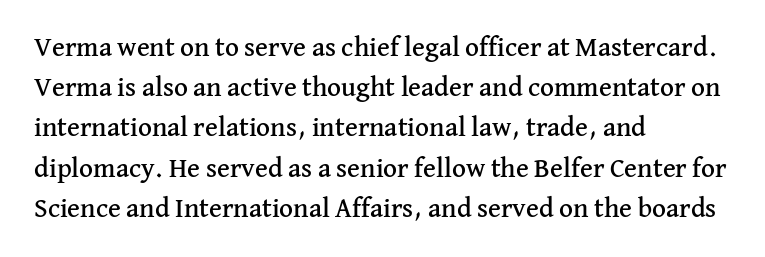
The image shows 27 px text type, upright; set left-aligned, normal line spacing (1.49x), normal letter spacing, not underlined.
